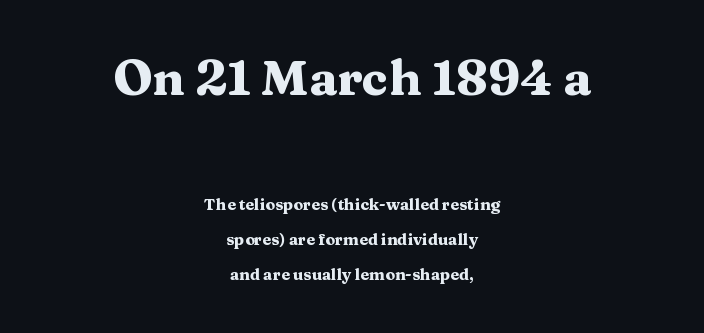
The image shows 49 px heavy, wide serif type, upright; set centered, loose line spacing (2.2x), normal letter spacing, not underlined; the first (top) block is 3.06x larger; medium stroke contrast and a medium x-height.
